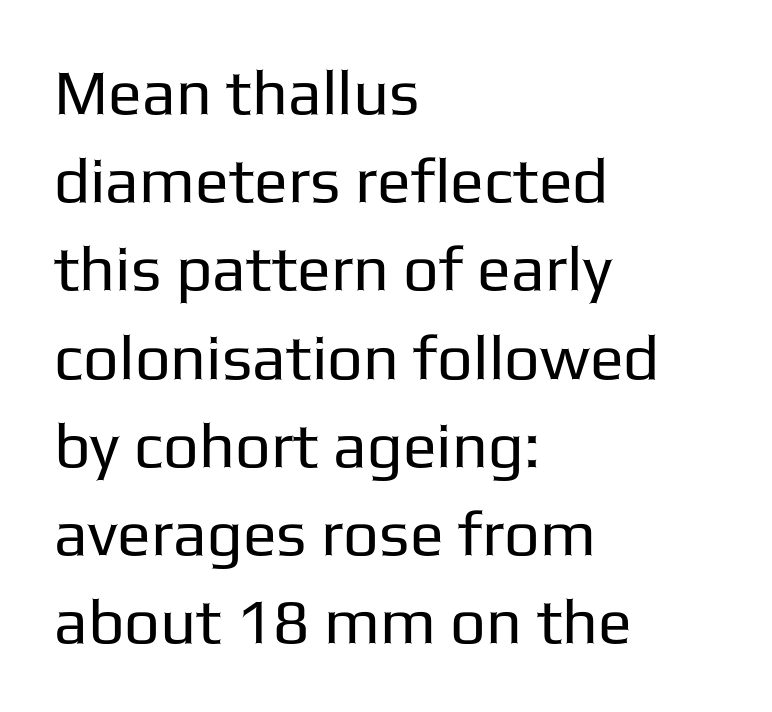
{"serif": "no", "italic": "no", "bold": "no", "weight": "regular", "width": "normal", "stroke_contrast": "low", "x_height": "medium", "monospaced": "no", "underline": "no", "align": "left", "line_spacing": "normal", "line_spacing_ratio": 1.4, "letter_spacing": "normal", "letter_spacing_em": 0.0, "glyph_px": 63}
